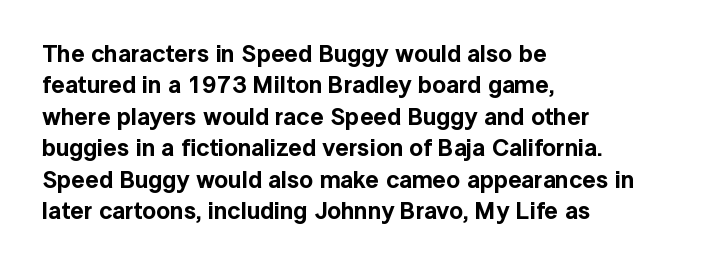
Q: Is the text italic (slanted)? A: No, it is upright.
Q: Is the text underlined? A: No.
Q: How is the paragraph aligned? A: Left-aligned.
Q: Is the spacing between letters normal or unusually wide? A: Normal.
Q: Is the spacing between lines tight, normal or loose? A: Normal.
